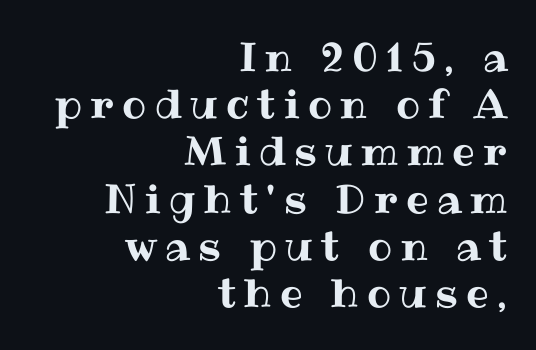
Unmarked baselines from the first word to the last. Glyph-to-glyph distance is far greater than everyday printed text. Vertical strokes here are truly vertical. In CSS terms this would be text-align: right. Spacing verdict: proportional, widths tailored to each character.
